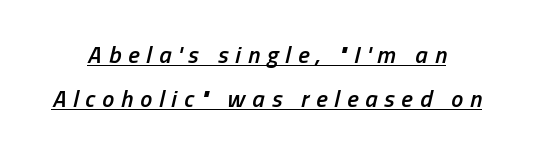
The image shows 24 px text type, italic (leaning right); set line spacing 1.84x, unusually wide letter spacing (+0.29 em), underlined.
